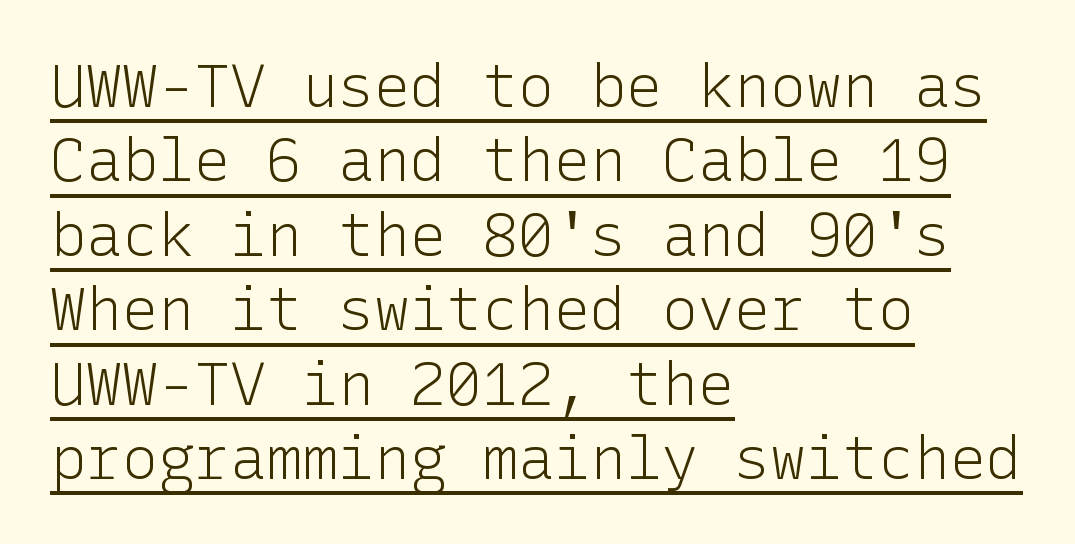
Each word holds together tightly as a unit, with standard inter-letter gaps. Is there an underline? Yes — a line sits under the letters. Is there any slant? The stems are plumb. Unbolded letterforms with no extra heft. Typographically, this falls in the sans-serif category.
